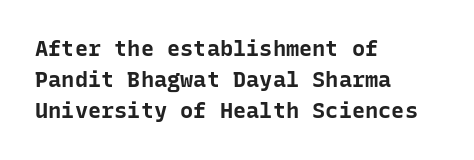
The image shows 22 px bold type, upright; set left-aligned, normal line spacing (1.41x), normal letter spacing, not underlined.
